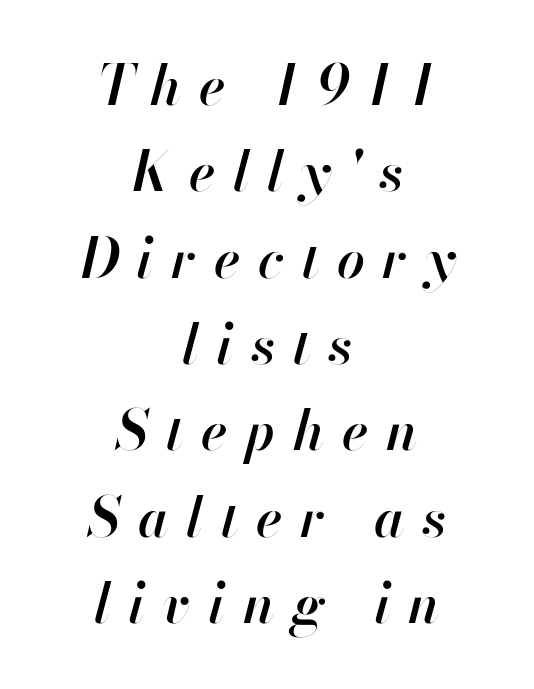
The foot of each line stays bare and open. Loose tracking; the words dissolve into strings of separated letters. These lines carry some extra weight — a demibold, not a full bold. The face used here has a pronounced slope to its letters. The line-height multiplier appears to be the usual default. Varying glyph widths throughout — classic text-font behaviour.
